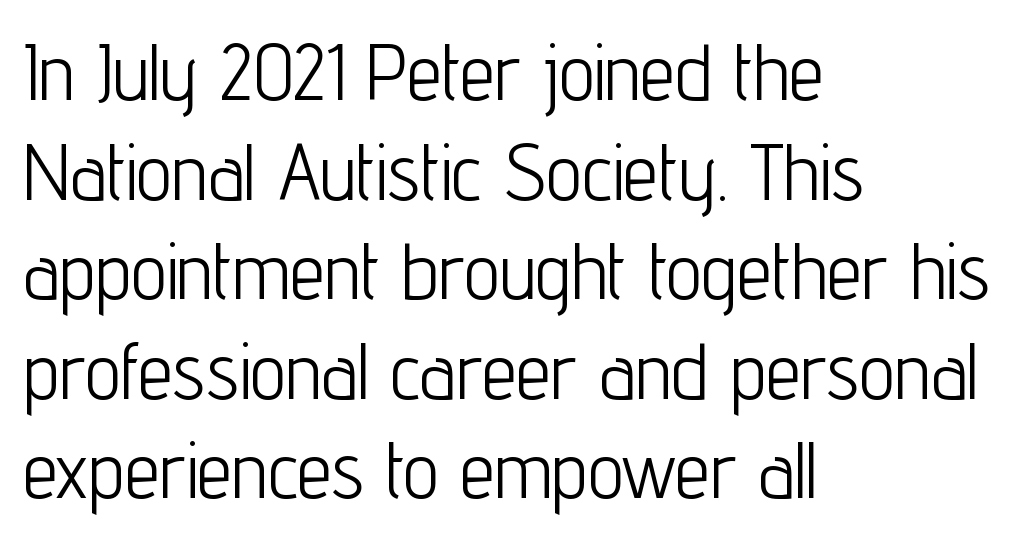
The image shows 79 px light, condensed sans-serif type, upright; set left-aligned, normal line spacing (1.26x), normal letter spacing, not underlined; low stroke contrast and a medium x-height.
